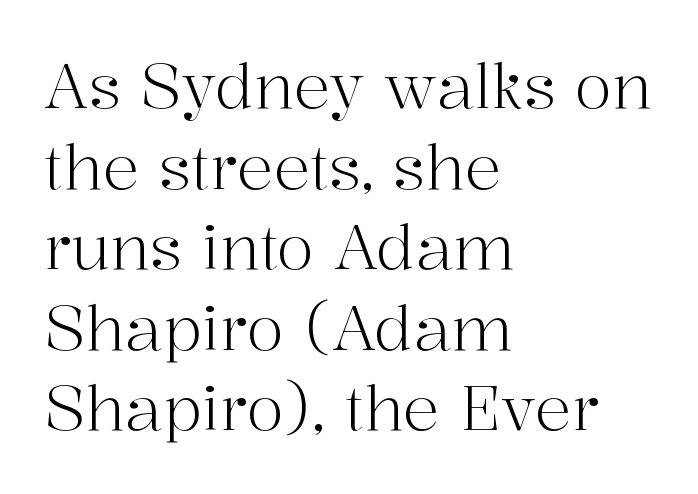
{"serif": "yes", "italic": "no", "bold": "no", "weight": "light", "width": "normal", "stroke_contrast": "high", "x_height": "medium", "monospaced": "no", "underline": "no", "align": "left", "line_spacing": "normal", "line_spacing_ratio": 1.32, "letter_spacing": "normal", "letter_spacing_em": 0.0, "glyph_px": 61}
